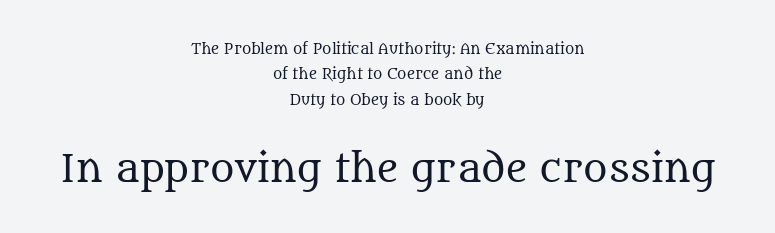
The image shows 37 px regular-weight serif type, upright; set centered, line spacing 1.81x, normal letter spacing, not underlined; the second (bottom) block is 2.64x larger; medium stroke contrast and a large x-height.
